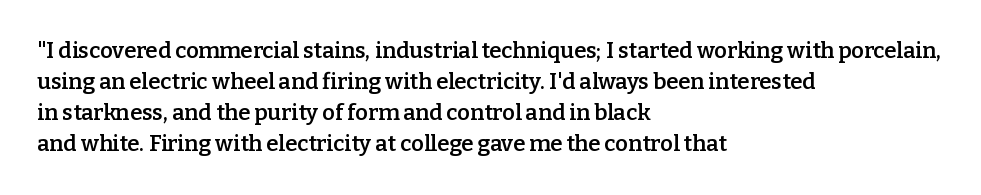
The image shows 22 px text type, upright; set left-aligned, normal line spacing (1.41x), normal letter spacing, not underlined.
